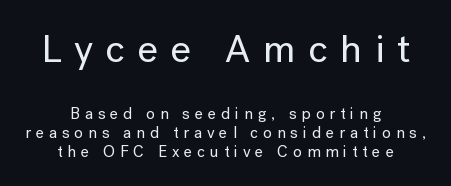
Upright lettering throughout. Decoration check: the copy has no underline. Compare the two chunks: the upper has the greater cap height. Horizontally, the lines are justified to the midpoint only. This is sans-serif lettering, the kind often seen on screens and signage.
